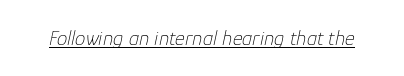
Is the type slanted? Yes — the strokes lean at a clear angle. The cut favours lightness, reaching ordinary text weight at its darkest. Check the space under the baseline: a stroke is drawn there. Tracking value appears to be zero — textbook default spacing.
